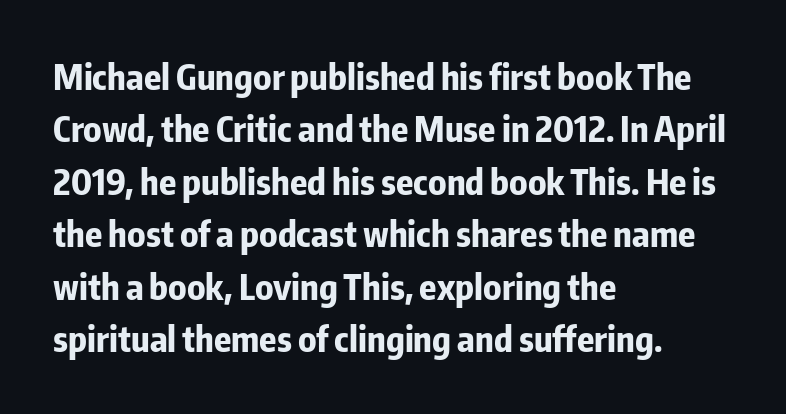
The image shows 35 px bold, condensed sans-serif type, upright; set left-aligned, normal line spacing (1.5x), normal letter spacing, not underlined; low stroke contrast and a medium x-height.
